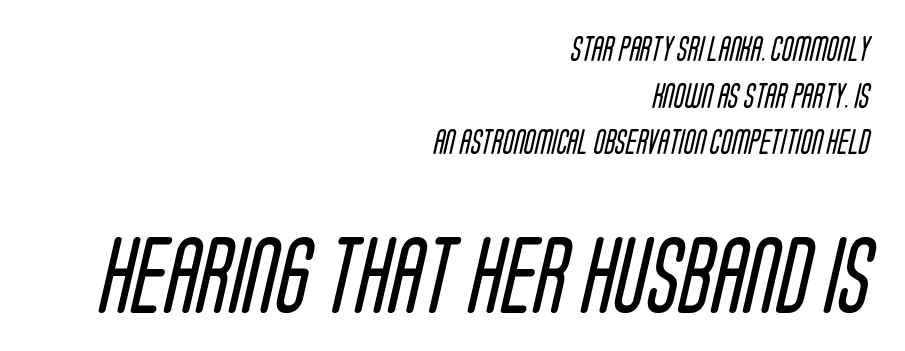
The lines in this sample share a right terminus and differ only in where they begin. On a weight scale, this lands at 450 or below. A bare baseline throughout the passage. Look at the bottom of the vertical strokes: they stop flat, with no serifs. The letters sit at their default tracking, neither squeezed nor spread.
